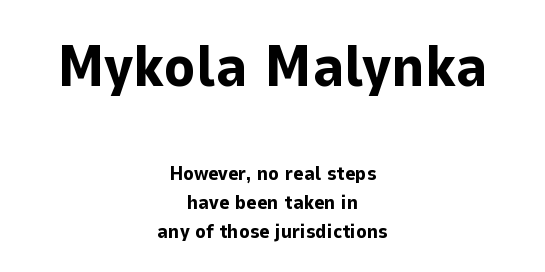
{"serif": "no", "italic": "no", "bold": "yes", "weight": "bold", "width": "normal", "stroke_contrast": "low", "x_height": "medium", "monospaced": "no", "underline": "no", "align": "center", "line_spacing": "normal", "line_spacing_ratio": 1.45, "letter_spacing": "normal", "letter_spacing_em": 0.0, "larger_block": "first", "size_ratio": 2.95, "glyph_px": 59}
